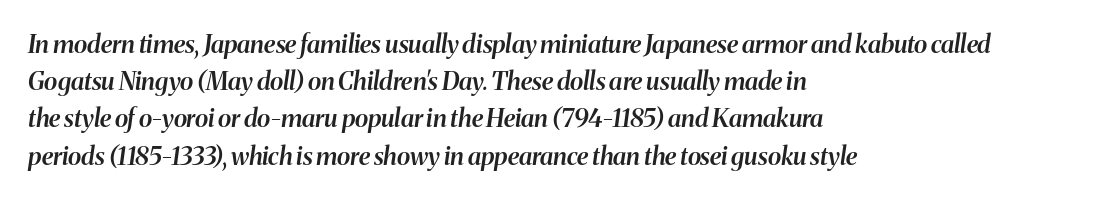
{"italic": "yes", "lean": "right", "slant_degrees": 8, "bold": "semi", "underline": "no", "align": "left", "line_spacing": "normal", "line_spacing_ratio": 1.49, "letter_spacing": "normal", "letter_spacing_em": 0.0, "glyph_px": 25}
